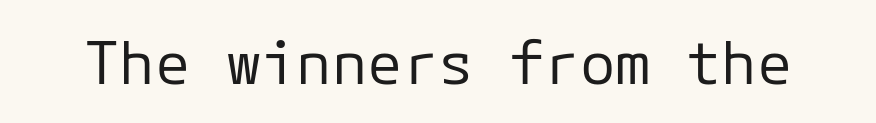
This sample uses an upright cut, with every glyph sitting square on the baseline. Glyph-to-glyph distance matches everyday printed text. Nothing sits at the stroke ends, so this counts as sans-serif. Rule under the text: the space is simply empty. No heavy texture on the line: the type isn't bold.
